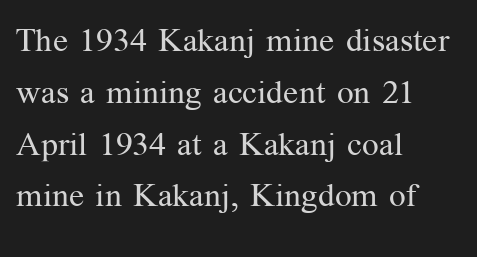
Q: Is the text bold? A: No.
Q: Is the text italic (slanted)? A: No, it is upright.
Q: Is the typeface a serif or a sans-serif typeface? A: Serif.
Q: Is the text underlined? A: No.
Q: How is the paragraph aligned? A: Left-aligned.
Q: Is the spacing between letters normal or unusually wide? A: Normal.
Q: Is the spacing between lines tight, normal or loose? A: Normal.
Q: Width (condensed, normal, or wide)? A: Normal.
Q: Stroke contrast? A: Medium.
Q: x-height? A: Medium.
Q: Monospaced? A: No.
